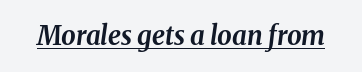
The image shows 26 px bold type, italic (leaning right); set normal letter spacing, underlined.
